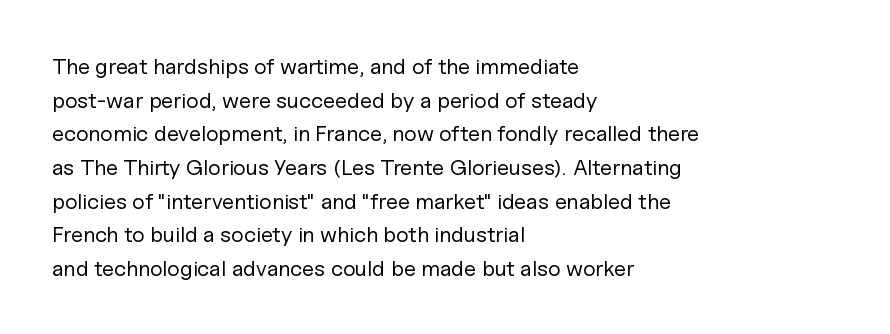
Q: Is the text bold? A: No.
Q: Is the text italic (slanted)? A: No, it is upright.
Q: Is the text underlined? A: No.
Q: How is the paragraph aligned? A: Left-aligned.
Q: Is the spacing between letters normal or unusually wide? A: Normal.
Q: Is the spacing between lines tight, normal or loose? A: Normal.
